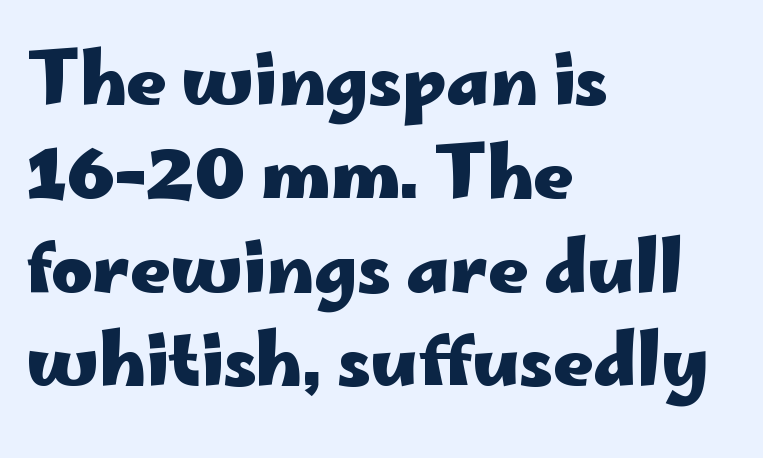
Descender tails drop into unmarked territory. In terms of weight, the rendering is a true, heavy bold. The letters carry no serifs — their stems end cleanly without finishing strokes. The passage shown is typed in a proportional face where columns would drift. The font's upright variant was chosen for this text.
